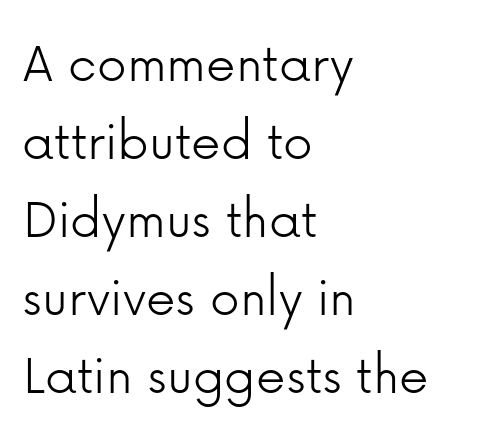
The characters are drawn with everyday or finer stroke widths. The letters sit at their default tracking, neither squeezed nor spread. Rendered with straight, roman letterforms. Decoration check: the copy has no underline.
